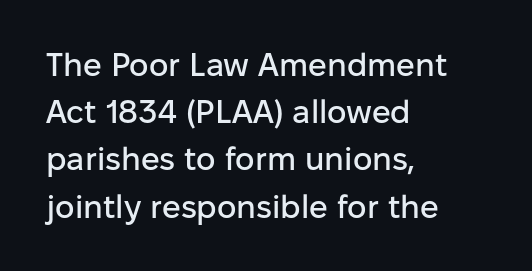
The image shows 33 px sans-serif type, upright; set left-aligned, normal line spacing (1.43x), normal letter spacing, not underlined; low stroke contrast and a medium x-height.
